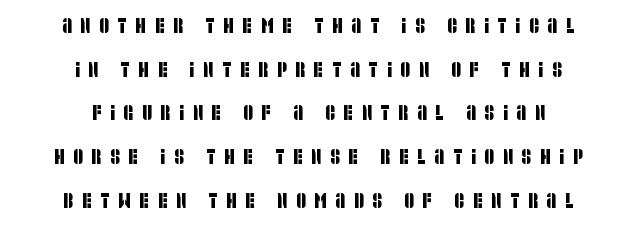
Rows of type keep a wide berth in the vertical direction. The face used here is rendered with a markedly widened letterfit. Underline: absent. In CSS terms this would be text-align: center.
